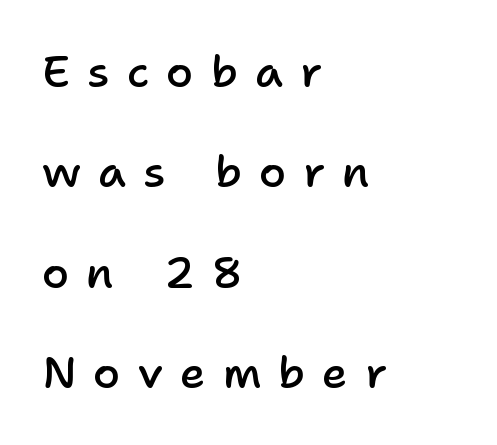
{"serif": "no", "italic": "no", "bold": "semi", "weight": "semibold", "width": "normal", "stroke_contrast": "low", "x_height": "medium", "monospaced": "no", "underline": "no", "align": "left", "line_spacing": "loose", "line_spacing_ratio": 2.28, "letter_spacing": "wide", "letter_spacing_em": 0.39, "glyph_px": 44}
